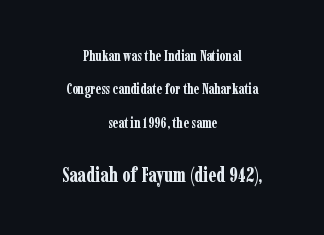
{"italic": "no", "bold": "yes", "underline": "no", "align": "center", "line_spacing": "loose", "line_spacing_ratio": 2.39, "letter_spacing": "normal", "letter_spacing_em": 0.0, "larger_block": "second", "size_ratio": 1.43, "glyph_px": 20}
